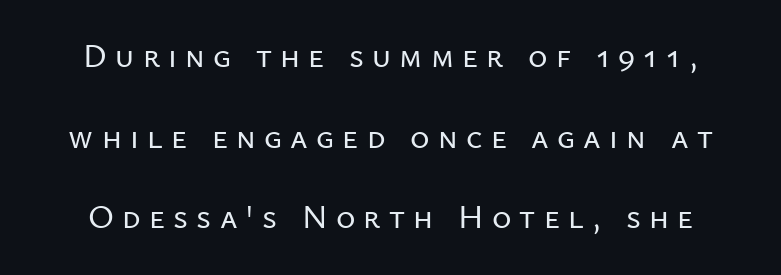
The image shows 33 px sans-serif type, upright; set loose line spacing (2.44x), unusually wide letter spacing (+0.25 em), not underlined; low stroke contrast and a medium x-height.
